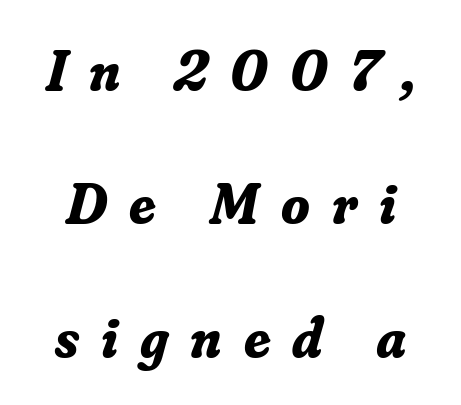
{"serif": "yes", "italic": "yes", "lean": "right", "slant_degrees": 16, "bold": "yes", "weight": "bold", "width": "normal", "stroke_contrast": "low", "x_height": "small", "monospaced": "no", "underline": "no", "line_spacing": "loose", "line_spacing_ratio": 2.3, "letter_spacing": "wide", "letter_spacing_em": 0.38, "glyph_px": 58}
